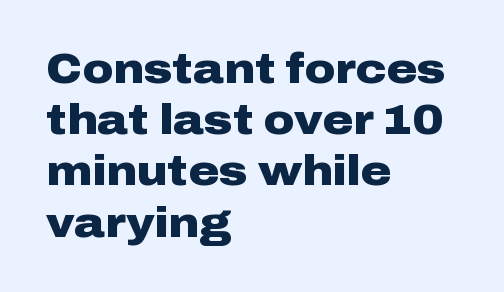
How are the letters spaced? Ordinarily, with no added tracking. Vertical strokes here are truly vertical. Type without underlining. Summary of weight: heavy, a full bold. Font category for this specimen: sans-serif.
